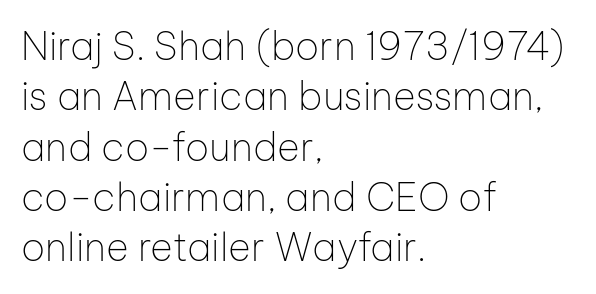
Q: Is the text bold? A: No.
Q: Is the text italic (slanted)? A: No, it is upright.
Q: Is the typeface a serif or a sans-serif typeface? A: Sans-serif.
Q: Is the text underlined? A: No.
Q: How is the paragraph aligned? A: Left-aligned.
Q: Is the spacing between letters normal or unusually wide? A: Normal.
Q: Is the spacing between lines tight, normal or loose? A: Normal.
Q: Width (condensed, normal, or wide)? A: Normal.
Q: Stroke contrast? A: Low.
Q: x-height? A: Medium.
Q: Monospaced? A: No.
